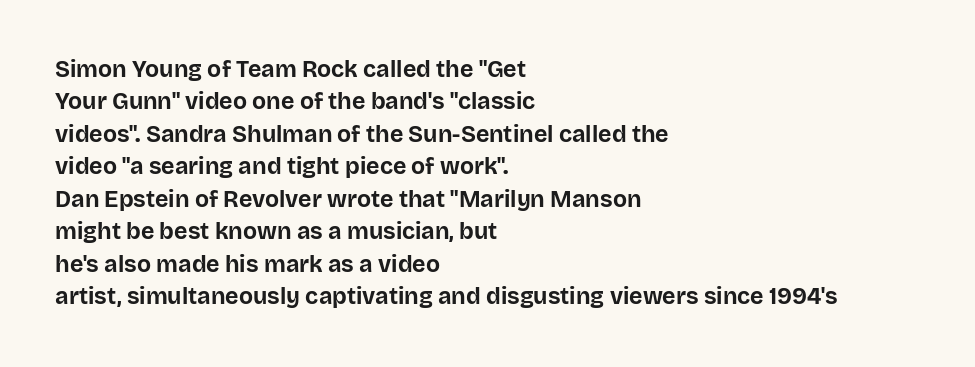
The image shows 23 px bold type, upright; set left-aligned, normal line spacing (1.41x), normal letter spacing, not underlined.
